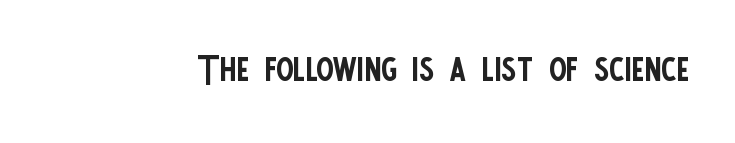
The image shows 52 px regular-weight, condensed sans-serif type, upright; set normal letter spacing, not underlined; low stroke contrast and a large x-height.
